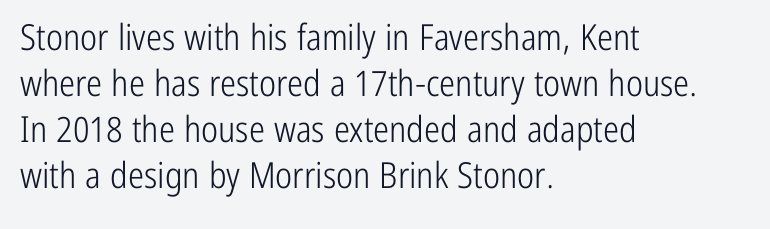
The image shows 36 px light, condensed sans-serif type, upright; set left-aligned, normal line spacing (1.28x), normal letter spacing, not underlined; low stroke contrast and a medium x-height.
